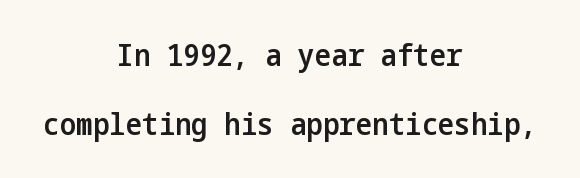
{"serif": "no", "italic": "no", "bold": "semi", "weight": "semibold", "width": "condensed", "stroke_contrast": "low", "x_height": "medium", "underline": "no", "align": "center", "line_spacing": "loose", "line_spacing_ratio": 2.23, "letter_spacing": "normal", "letter_spacing_em": 0.0, "glyph_px": 31}
